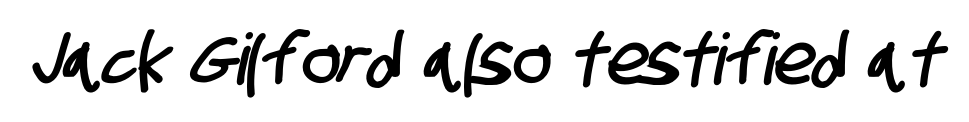
The image shows 71 px condensed sans-serif type; set normal letter spacing, not underlined; low stroke contrast and a large x-height.
